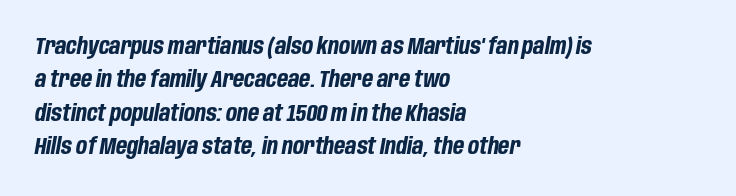
The image shows 23 px bold type, italic (leaning right); set left-aligned, normal line spacing (1.45x), normal letter spacing, not underlined.
